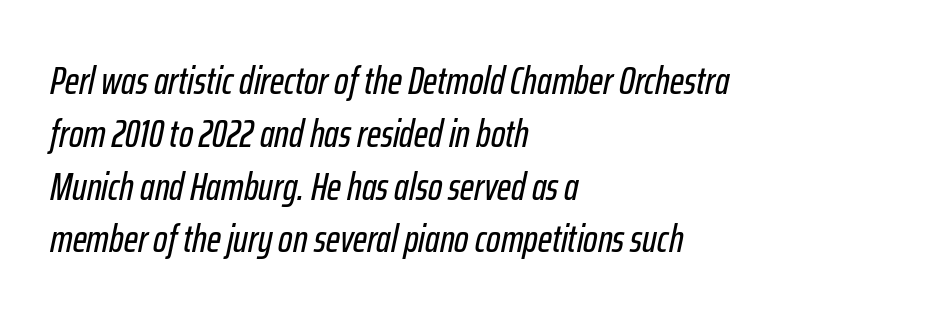
{"italic": "yes", "lean": "right", "slant_degrees": 12, "width": "condensed", "stroke_contrast": "low", "x_height": "medium", "monospaced": "no", "underline": "no", "align": "left", "line_spacing": "normal", "line_spacing_ratio": 1.39, "letter_spacing": "normal", "letter_spacing_em": 0.0, "glyph_px": 38}
